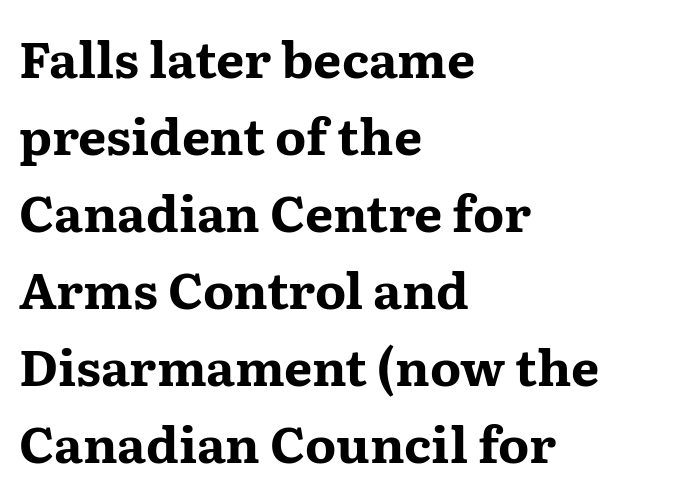
Pretty heavy lettering here — definitely bold. The gap between lines stays unmarked. This rendering employs a face with finishing strokes, i.e., a serif. The line texture is even and compact thanks to regular tracking.
